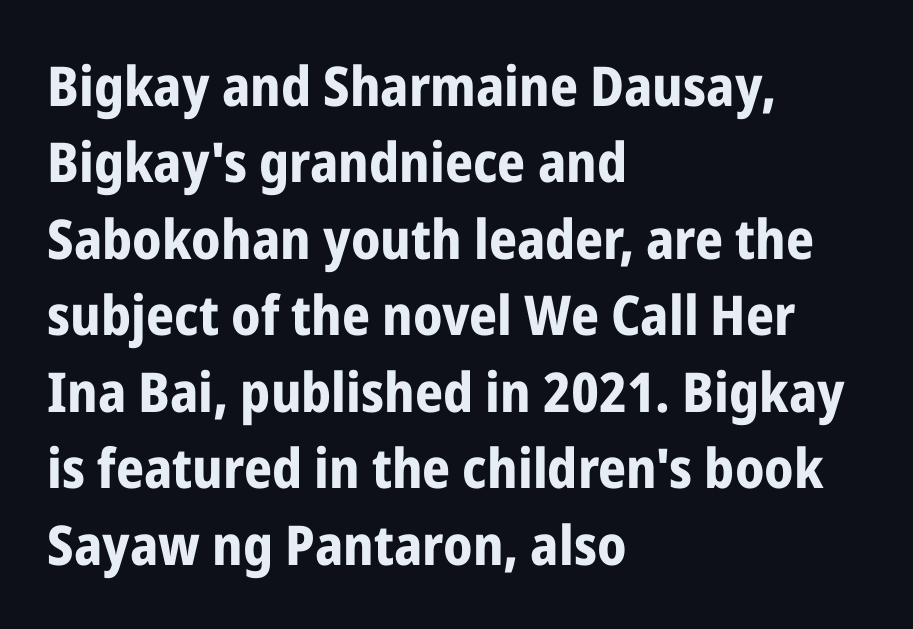
Q: Is the text bold? A: Yes.
Q: Is the text italic (slanted)? A: No, it is upright.
Q: Is the typeface a serif or a sans-serif typeface? A: Sans-serif.
Q: Is the text underlined? A: No.
Q: How is the paragraph aligned? A: Left-aligned.
Q: Is the spacing between letters normal or unusually wide? A: Normal.
Q: Is the spacing between lines tight, normal or loose? A: Normal.
Q: Width (condensed, normal, or wide)? A: Condensed.
Q: Stroke contrast? A: Low.
Q: x-height? A: Medium.
Q: Monospaced? A: No.
